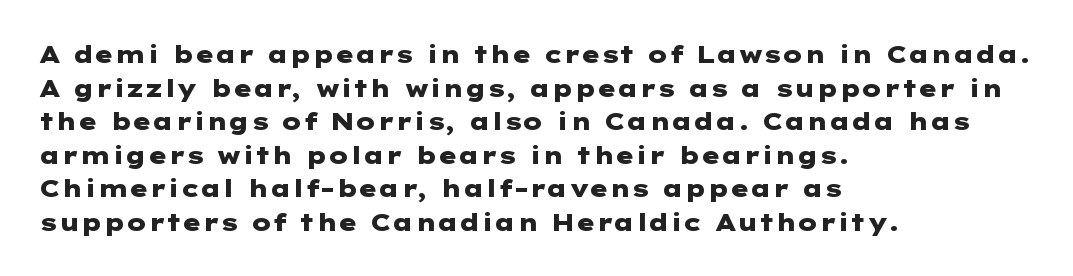
Q: Is the text bold? A: Yes.
Q: Is the text italic (slanted)? A: No, it is upright.
Q: Is the text underlined? A: No.
Q: How is the paragraph aligned? A: Left-aligned.
Q: Is the spacing between letters normal or unusually wide? A: Normal.
Q: Is the spacing between lines tight, normal or loose? A: Normal.
